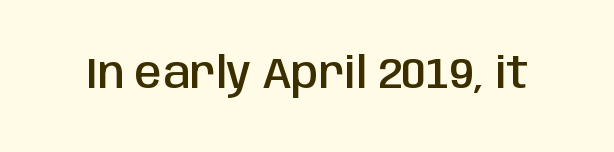
Q: Is the text bold? A: Semi-bold.
Q: Is the text italic (slanted)? A: No, it is upright.
Q: Is the typeface a serif or a sans-serif typeface? A: Sans-serif.
Q: Is the text underlined? A: No.
Q: Is the spacing between letters normal or unusually wide? A: Normal.
Q: Width (condensed, normal, or wide)? A: Condensed.
Q: Stroke contrast? A: Low.
Q: x-height? A: Large.
Q: Monospaced? A: No.
